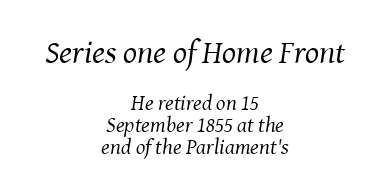
The foot of each line stays bare and open. The designer gave the opening block more size than the closing block. In terms of leading, this rendering errs on the cramped side. Slant detected: the letters are inclined.
